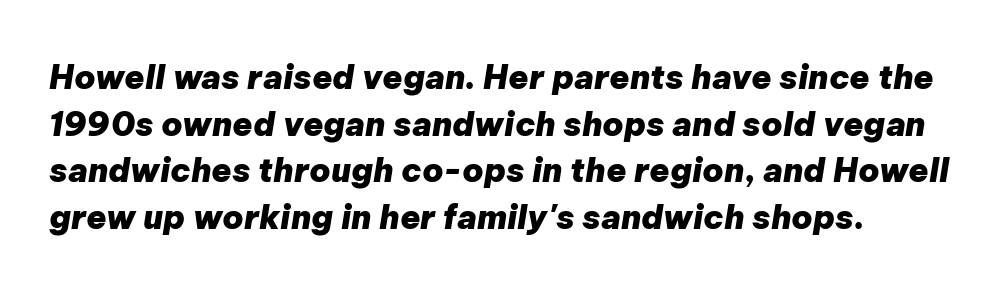
Just letters on the line, the space beneath them empty. Looks like regular typesetting: each glyph gets only the width it needs. Strokes here are thick enough to call this a true bold. Quick note: italic. These lines keep a tight, regular rhythm from letter to letter. The rendering uses a moderate line-height, typical for paragraphs.
